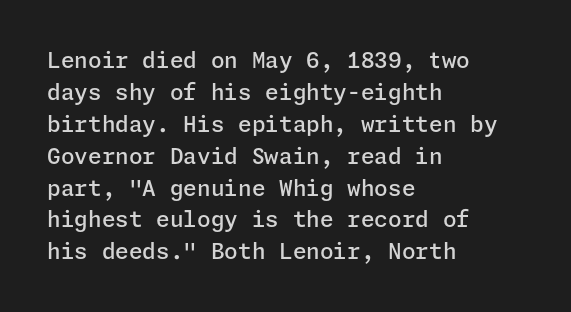
The image shows 22 px text type, upright; set left-aligned, normal line spacing (1.45x), normal letter spacing, not underlined.
